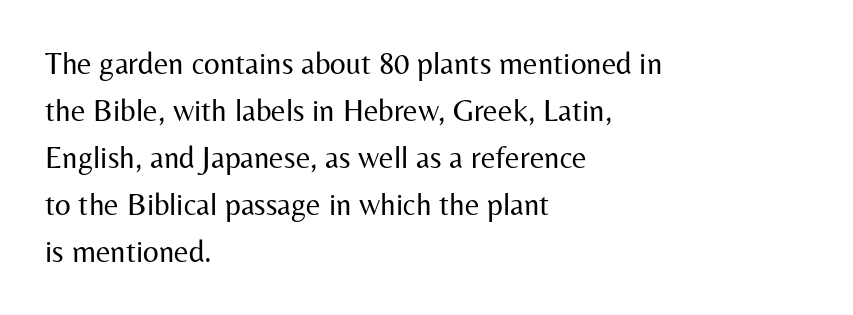
Q: Is the text bold? A: No.
Q: Is the text italic (slanted)? A: No, it is upright.
Q: Is the typeface a serif or a sans-serif typeface? A: Sans-serif.
Q: Is the text underlined? A: No.
Q: How is the paragraph aligned? A: Left-aligned.
Q: Is the spacing between letters normal or unusually wide? A: Normal.
Q: Is the spacing between lines tight, normal or loose? A: Normal.
Q: Width (condensed, normal, or wide)? A: Normal.
Q: Stroke contrast? A: Medium.
Q: x-height? A: Medium.
Q: Monospaced? A: No.
